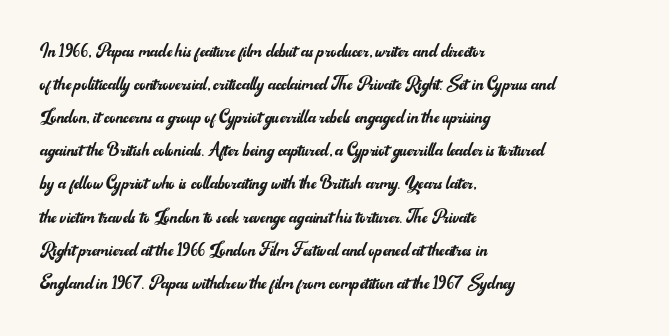
{"bold": "no", "underline": "no", "align": "left", "line_spacing": "normal", "line_spacing_ratio": 1.44, "letter_spacing": "normal", "letter_spacing_em": 0.0, "glyph_px": 23}
